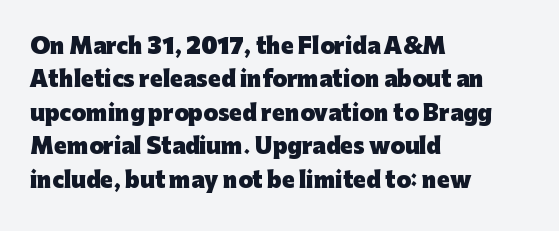
{"italic": "no", "bold": "yes", "underline": "no", "align": "left", "line_spacing": "normal", "line_spacing_ratio": 1.59, "letter_spacing": "normal", "letter_spacing_em": 0.0, "glyph_px": 21}
